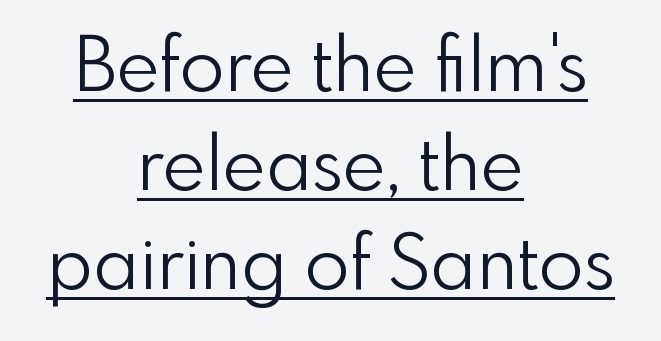
Type style note: lacks serifs. This sample uses plain, unmodified letter spacing. You can tell it's not italic because the verticals are truly vertical. Honestly, the underline is the first thing you notice here.
